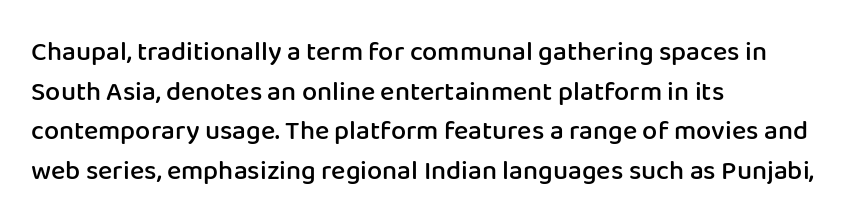
{"italic": "no", "bold": "semi", "underline": "no", "align": "left", "line_spacing": "normal", "line_spacing_ratio": 1.47, "letter_spacing": "normal", "letter_spacing_em": 0.0, "glyph_px": 27}
